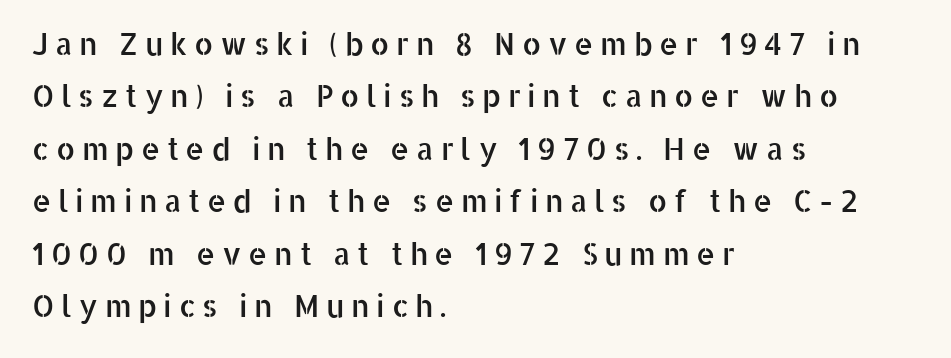
The image shows 30 px sans-serif type, upright; set left-aligned, line spacing 1.75x, unusually wide letter spacing (+0.22 em), not underlined; low stroke contrast and a medium x-height.
